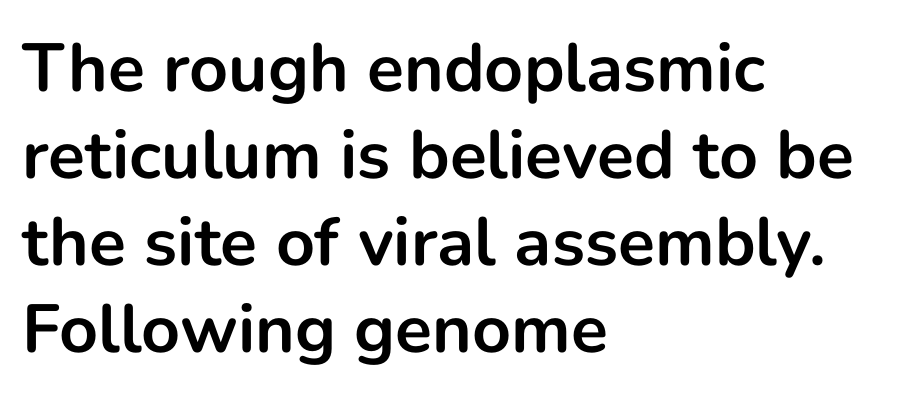
The image shows 68 px bold sans-serif type, upright; set left-aligned, normal line spacing (1.28x), normal letter spacing, not underlined; low stroke contrast and a medium x-height.
